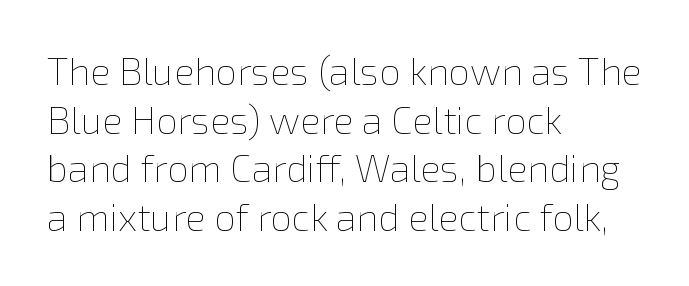
The image shows 38 px thin type, upright; set left-aligned, normal line spacing (1.28x), normal letter spacing, not underlined; low stroke contrast and a medium x-height.
